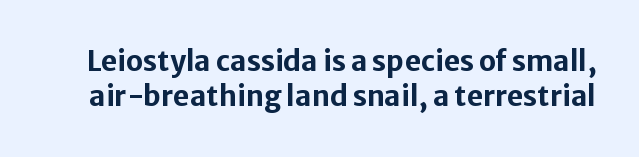
The image shows 28 px bold sans-serif type, upright; set line spacing 1.24x, normal letter spacing, not underlined; low stroke contrast and a medium x-height.
